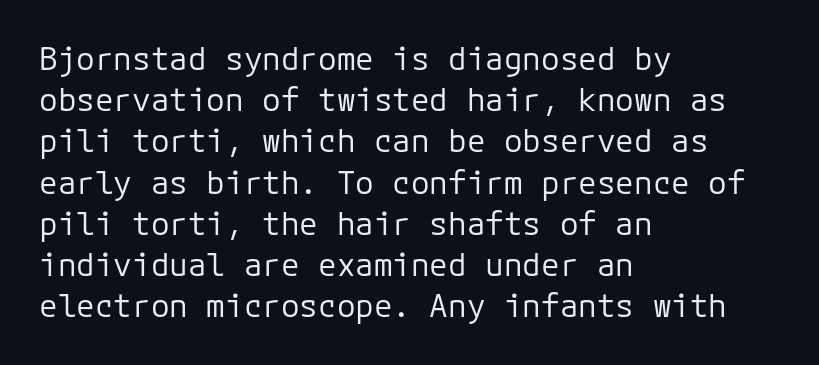
Is this a fixed-width face? Yes — each glyph sits in an identical cell. Reading down the column, the eye jumps a familiar distance to each next line. Examine the stroke ends and you'll find no serifs. The lines in this sample share a left origin and differ only in where they stop.
